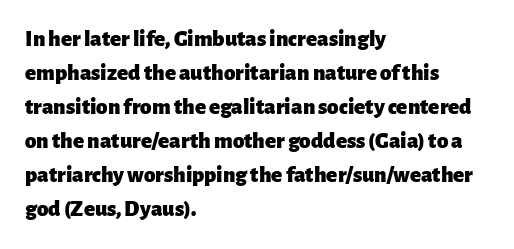
{"italic": "no", "bold": "yes", "underline": "no", "align": "left", "line_spacing": "normal", "line_spacing_ratio": 1.48, "letter_spacing": "normal", "letter_spacing_em": 0.0, "glyph_px": 23}
